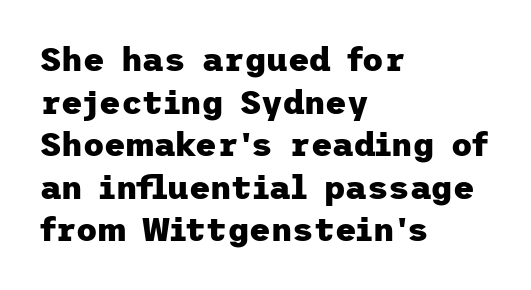
A sans-serif font was chosen for this passage. Words appear dense and cohesive because spacing is normal. Compared with typical paragraphs, the rows here are spaced about the same. Underline: absent. Heavy-handed strokes throughout: this text is bold.
